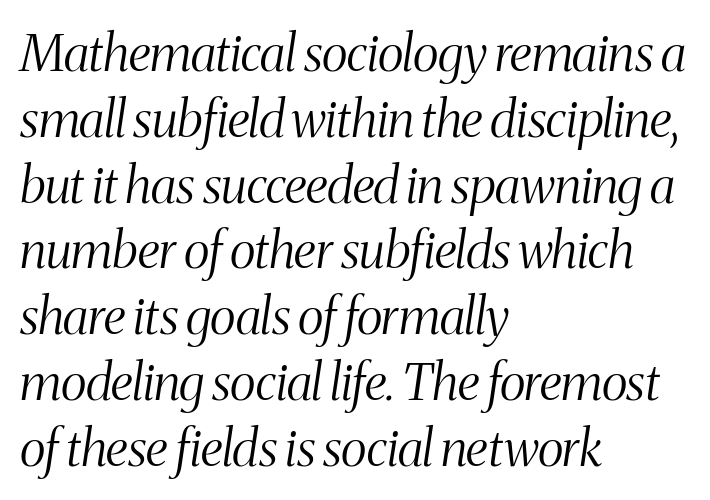
The image shows 51 px light, condensed serif type, italic (leaning right); set left-aligned, normal line spacing (1.29x), normal letter spacing, not underlined; medium stroke contrast and a medium x-height.
